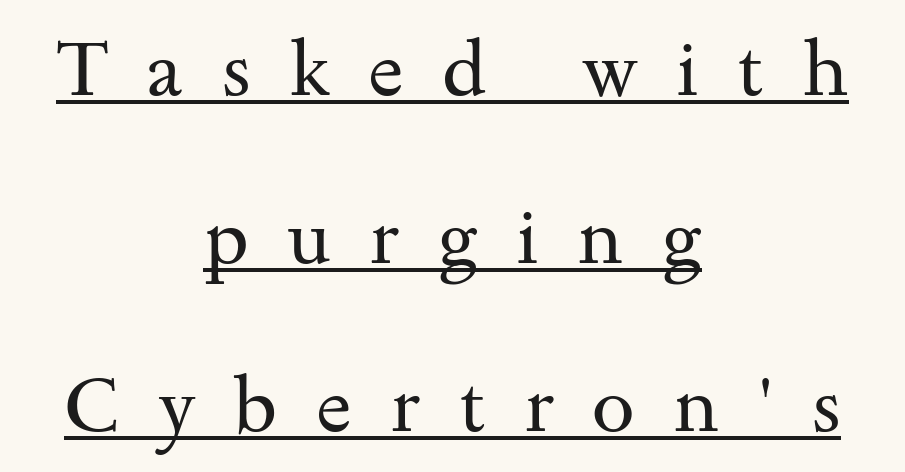
Stroke terminals: seriffed. Visually the block forms a symmetrical silhouette, jagged on both flanks. Quick note: underline on. Does the leading feel generous? Absolutely, it's lavish. Here the designer chose a conventional face with non-uniform glyph widths. Do the letters lean? They stand straight.
